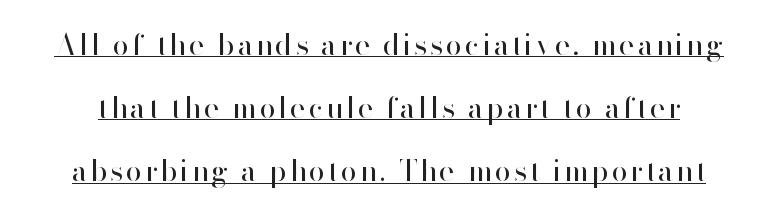
{"serif": "no", "italic": "no", "bold": "no", "weight": "regular", "width": "normal", "stroke_contrast": "high", "x_height": "small", "monospaced": "no", "underline": "yes", "line_spacing": "loose", "line_spacing_ratio": 2.18, "glyph_px": 29}
